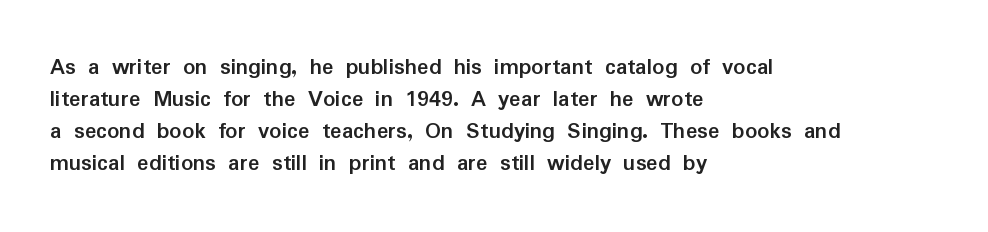
{"italic": "no", "bold": "yes", "underline": "no", "align": "left", "line_spacing": "normal", "line_spacing_ratio": 1.33, "letter_spacing": "normal", "letter_spacing_em": 0.0, "glyph_px": 24}
